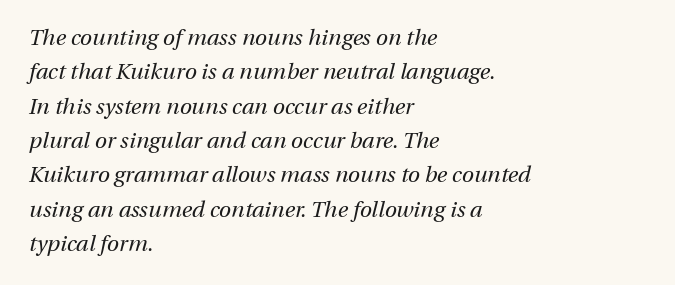
Q: Is the text bold? A: No.
Q: Is the text italic (slanted)? A: Yes, it leans right by about 13 degrees.
Q: Is the text underlined? A: No.
Q: How is the paragraph aligned? A: Left-aligned.
Q: Is the spacing between letters normal or unusually wide? A: Normal.
Q: Is the spacing between lines tight, normal or loose? A: Normal.
